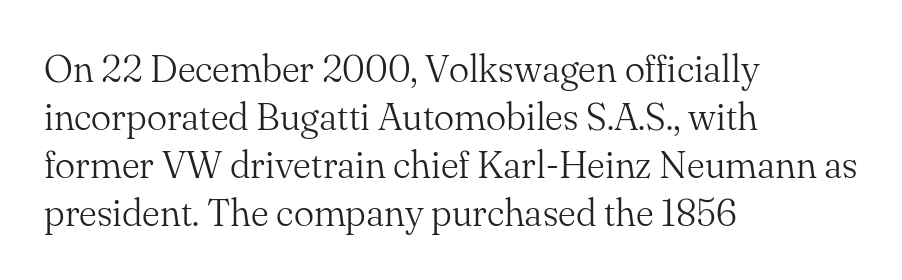
The lines in this sample share a left origin and differ only in where they stop. Ink coverage per letter is moderate at most. Letterform terminals end in serifs throughout the passage. Line spacing here is normal.
